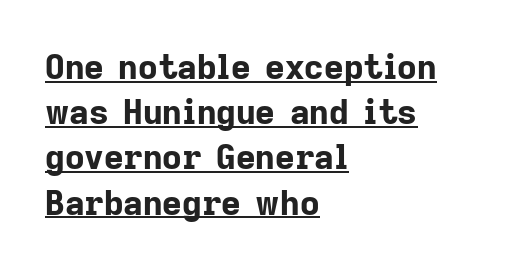
{"serif": "no", "italic": "no", "bold": "yes", "weight": "bold", "width": "normal", "stroke_contrast": "low", "x_height": "medium", "monospaced": "no", "underline": "yes", "align": "left", "line_spacing": "normal", "line_spacing_ratio": 1.33, "letter_spacing": "normal", "letter_spacing_em": 0.0, "glyph_px": 34}
